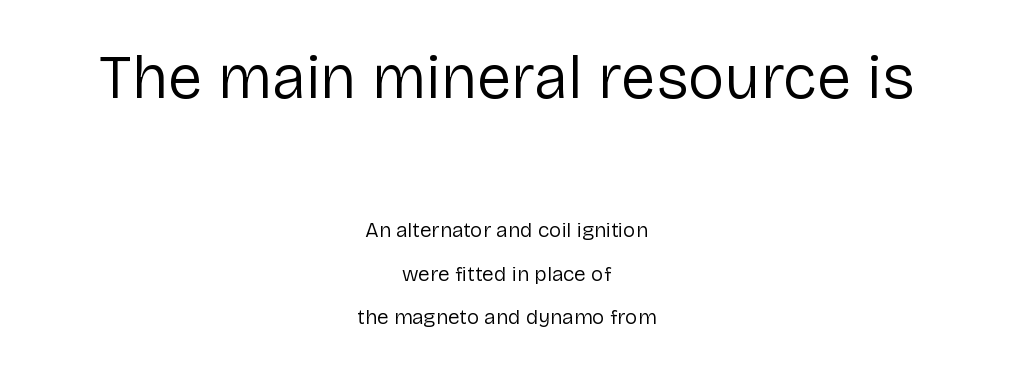
Q: Is the text bold? A: No.
Q: Is the text italic (slanted)? A: No, it is upright.
Q: Is the typeface a serif or a sans-serif typeface? A: Sans-serif.
Q: Is the text underlined? A: No.
Q: How is the paragraph aligned? A: Centered.
Q: Is the spacing between letters normal or unusually wide? A: Normal.
Q: Is the spacing between lines tight, normal or loose? A: Loose.
Q: Which block of text is set in a larger size, the first (top) or the second (bottom)? A: The first (top) one.
Q: Width (condensed, normal, or wide)? A: Normal.
Q: Stroke contrast? A: Low.
Q: x-height? A: Medium.
Q: Monospaced? A: No.
